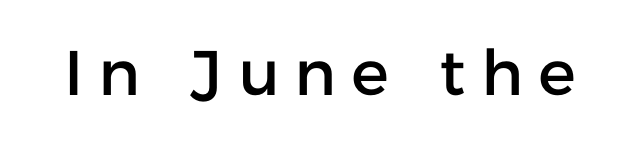
Q: Is the text italic (slanted)? A: No, it is upright.
Q: Is the typeface a serif or a sans-serif typeface? A: Sans-serif.
Q: Is the text underlined? A: No.
Q: Is the spacing between letters normal or unusually wide? A: Unusually wide.
Q: Width (condensed, normal, or wide)? A: Normal.
Q: Stroke contrast? A: Low.
Q: x-height? A: Medium.
Q: Monospaced? A: No.
